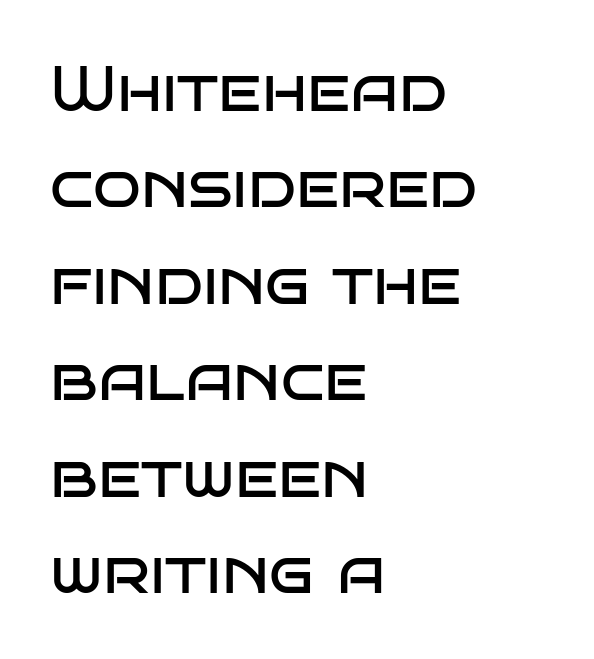
The image shows 63 px regular-weight, wide sans-serif type, upright; set left-aligned, normal line spacing (1.53x), normal letter spacing, not underlined; low stroke contrast and a large x-height.
